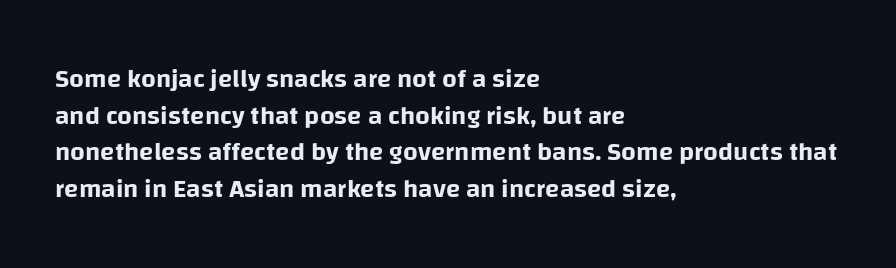
The image shows 26 px text type, upright; set left-aligned, normal line spacing (1.41x), normal letter spacing, not underlined.
